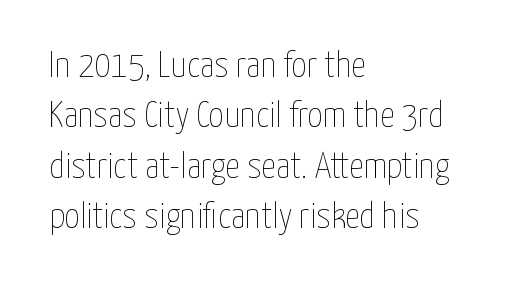
The image shows 37 px thin, condensed type, upright; set left-aligned, normal line spacing (1.36x), normal letter spacing, not underlined; low stroke contrast and a medium x-height.
